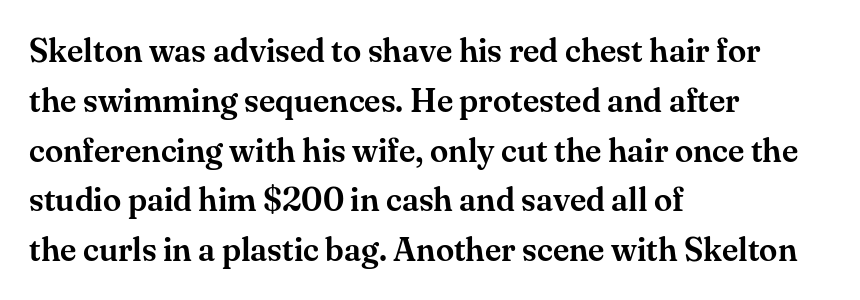
Q: Is the text italic (slanted)? A: No, it is upright.
Q: Is the typeface a serif or a sans-serif typeface? A: Serif.
Q: Is the text underlined? A: No.
Q: How is the paragraph aligned? A: Left-aligned.
Q: Is the spacing between letters normal or unusually wide? A: Normal.
Q: Is the spacing between lines tight, normal or loose? A: Normal.
Q: Width (condensed, normal, or wide)? A: Normal.
Q: Stroke contrast? A: Medium.
Q: x-height? A: Small.
Q: Monospaced? A: No.
